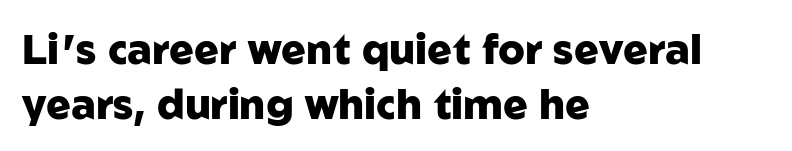
{"serif": "no", "italic": "no", "bold": "yes", "weight": "heavy", "width": "normal", "stroke_contrast": "low", "x_height": "medium", "monospaced": "no", "underline": "no", "align": "left", "line_spacing": "normal", "line_spacing_ratio": 1.34, "letter_spacing": "normal", "letter_spacing_em": 0.0, "glyph_px": 41}
